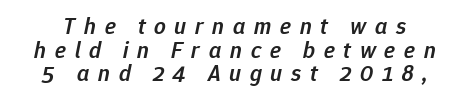
Q: Is the text bold? A: Semi-bold.
Q: Is the text italic (slanted)? A: Yes, it leans right by about 12 degrees.
Q: Is the text underlined? A: No.
Q: Is the spacing between letters normal or unusually wide? A: Unusually wide.
Q: Is the spacing between lines tight, normal or loose? A: Tight.
